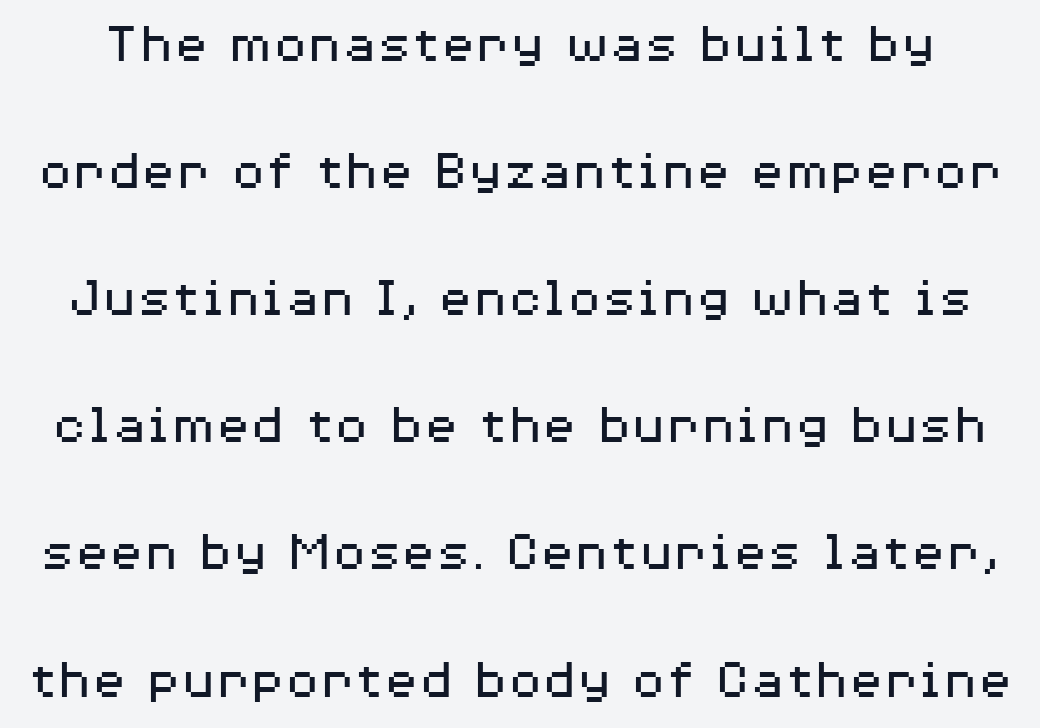
{"serif": "no", "italic": "no", "bold": "no", "weight": "regular", "width": "wide", "stroke_contrast": "medium", "x_height": "medium", "monospaced": "no", "underline": "no", "line_spacing": "loose", "line_spacing_ratio": 2.23, "letter_spacing": "normal", "letter_spacing_em": 0.0, "glyph_px": 57}
